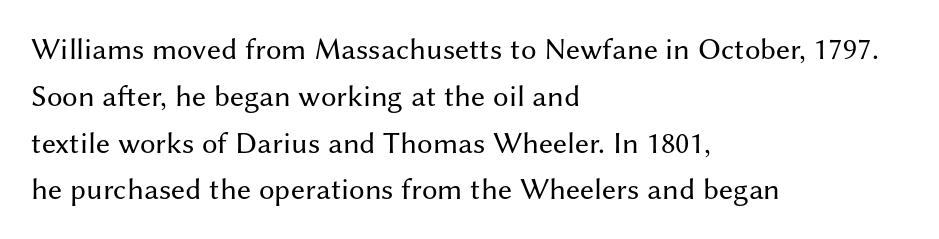
The paragraph has a hard left edge and a soft right edge. Rule under the text: the space is simply empty. Inter-character spacing is left at the font's built-in metrics. The text was rendered using a sans face with plain stroke endings.
